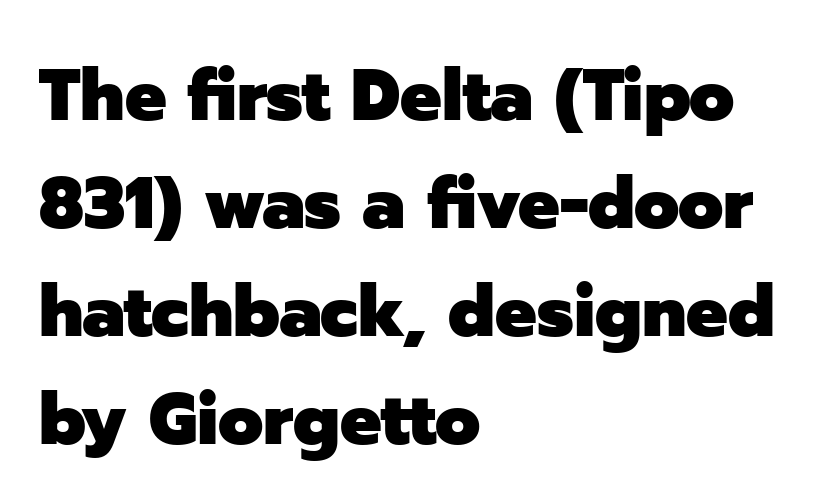
Descenders are the only things crossing below the line. Check where the strokes stop: nothing finishes them off — pure sans. Every character sits straight up, as roman type does. Students, this is bold: see how much ink each stroke carries. Each letter keeps its own natural width here, so spacing adapts to shape. The vertical gap from one line to the next is medium.
